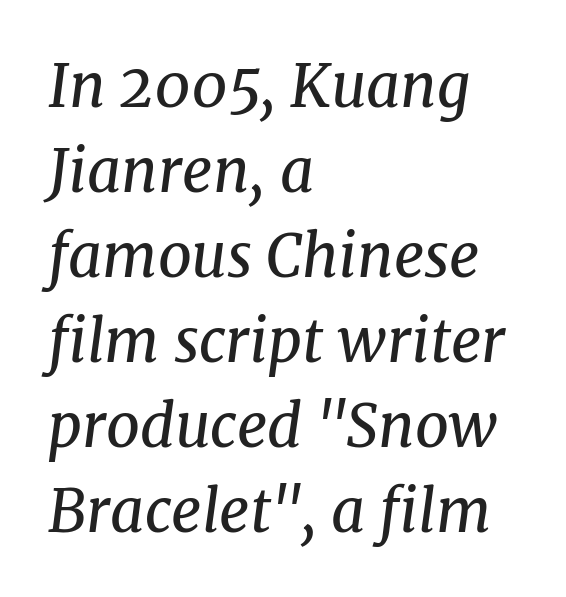
{"serif": "yes", "italic": "yes", "lean": "right", "slant_degrees": 8, "bold": "no", "weight": "regular", "width": "normal", "stroke_contrast": "medium", "x_height": "medium", "monospaced": "no", "underline": "no", "align": "left", "line_spacing": "normal", "line_spacing_ratio": 1.44, "letter_spacing": "normal", "letter_spacing_em": 0.0, "glyph_px": 59}
